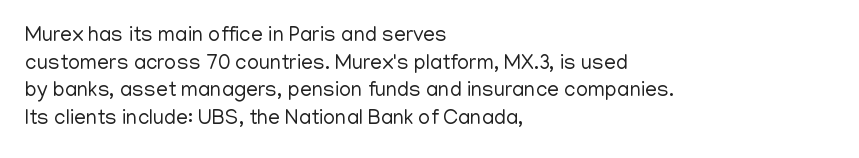
The image shows 21 px text type, upright; set left-aligned, normal line spacing (1.32x), normal letter spacing, not underlined.
